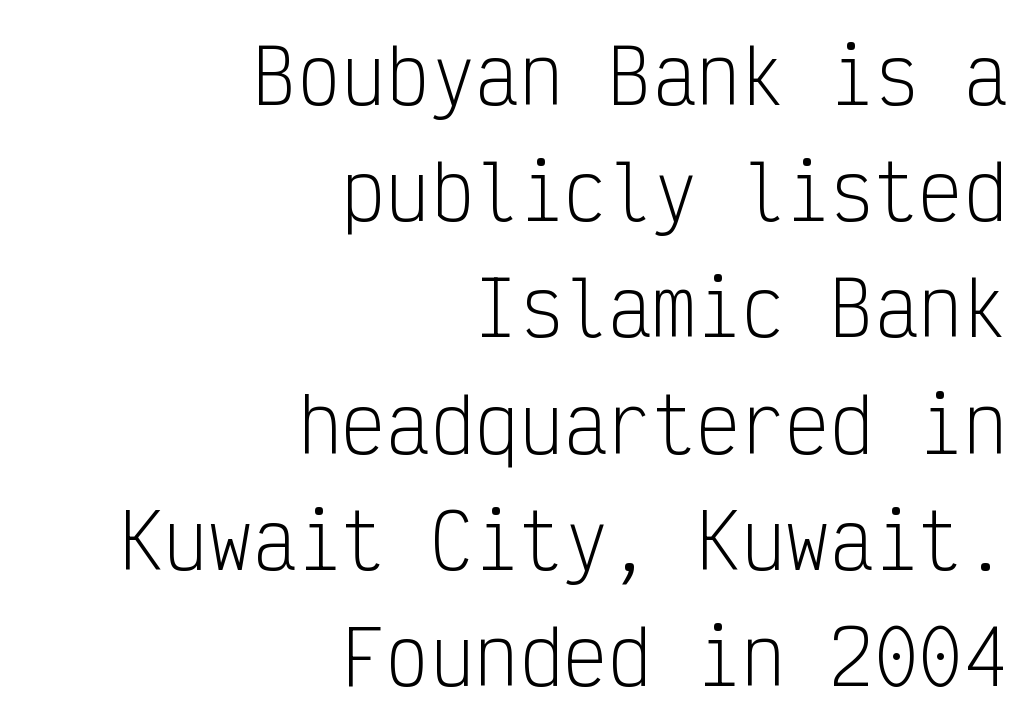
Q: Is the text bold? A: No.
Q: Is the text italic (slanted)? A: No, it is upright.
Q: Is the typeface a serif or a sans-serif typeface? A: Sans-serif.
Q: Is the text underlined? A: No.
Q: How is the paragraph aligned? A: Right-aligned.
Q: Is the spacing between letters normal or unusually wide? A: Normal.
Q: Is the spacing between lines tight, normal or loose? A: Normal.
Q: Width (condensed, normal, or wide)? A: Condensed.
Q: Stroke contrast? A: Low.
Q: x-height? A: Medium.
Q: Monospaced? A: Yes.
